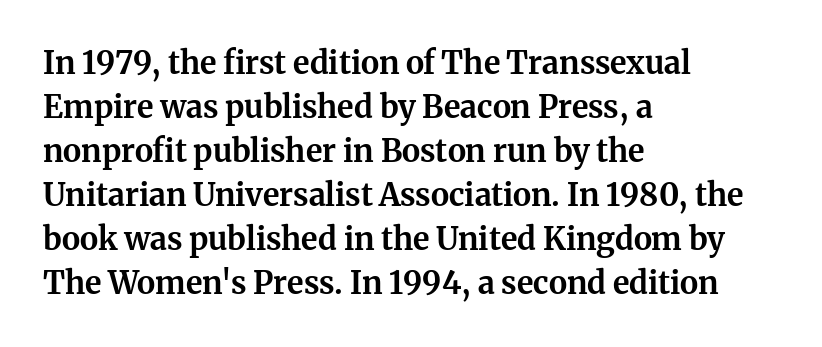
Q: Is the text bold? A: Yes.
Q: Is the text italic (slanted)? A: No, it is upright.
Q: Is the typeface a serif or a sans-serif typeface? A: Serif.
Q: Is the text underlined? A: No.
Q: How is the paragraph aligned? A: Left-aligned.
Q: Is the spacing between letters normal or unusually wide? A: Normal.
Q: Is the spacing between lines tight, normal or loose? A: Normal.
Q: Width (condensed, normal, or wide)? A: Normal.
Q: Stroke contrast? A: Medium.
Q: x-height? A: Medium.
Q: Monospaced? A: No.
